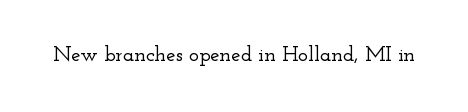
Every character sits straight up, as roman type does. The string is rendered with underlining switched off. Students, note that the glyphs here touch the page at normal intervals.
